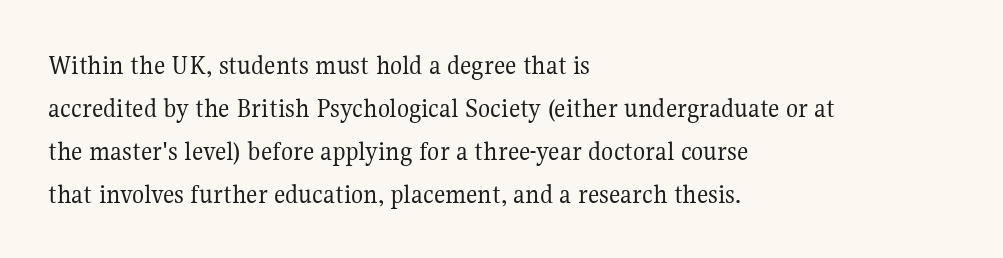
Nothing unusual about the tracking: characters are spaced as the font intends. Anything drawn beneath the words? Only blank space. Students, observe: this is what conventionally led text looks like. Typeset ragged right — the left edge is the straight one.
